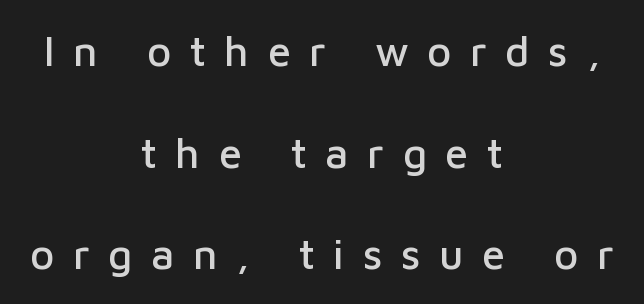
Looks like regular typesetting: each glyph gets only the width it needs. Layout note: lines centered. Plain, unruled lines of type. Loosely led — the rows are spread out. This rendering widens character spacing well past its baseline value. The type sits square on the baseline with zero lean.
